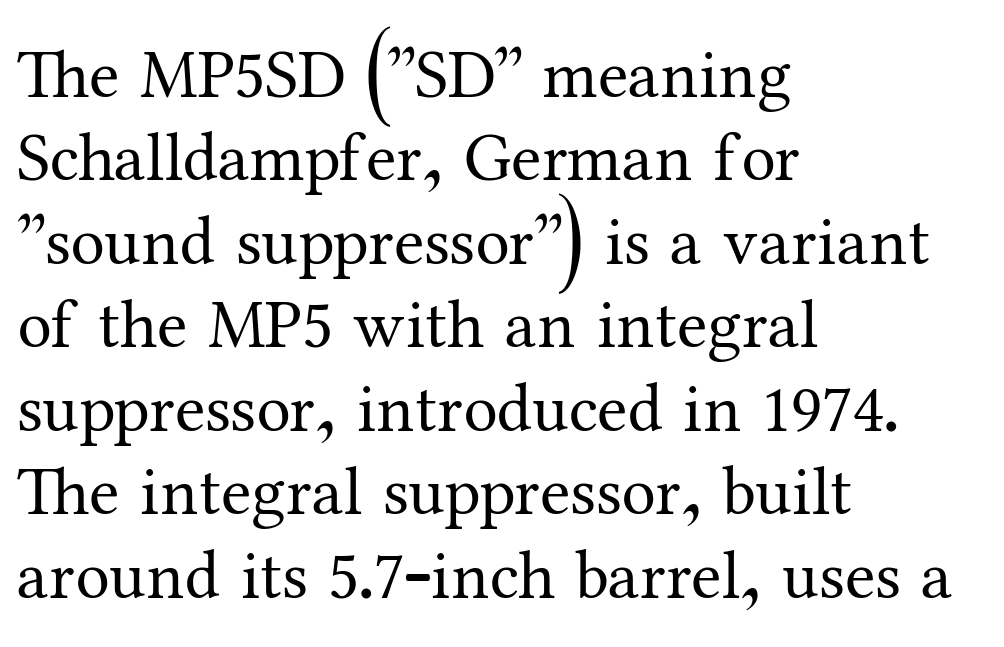
{"serif": "yes", "italic": "no", "bold": "no", "weight": "regular", "width": "normal", "stroke_contrast": "medium", "x_height": "medium", "monospaced": "no", "underline": "no", "align": "left", "line_spacing_ratio": 1.21, "letter_spacing": "normal", "letter_spacing_em": 0.0, "glyph_px": 69}
